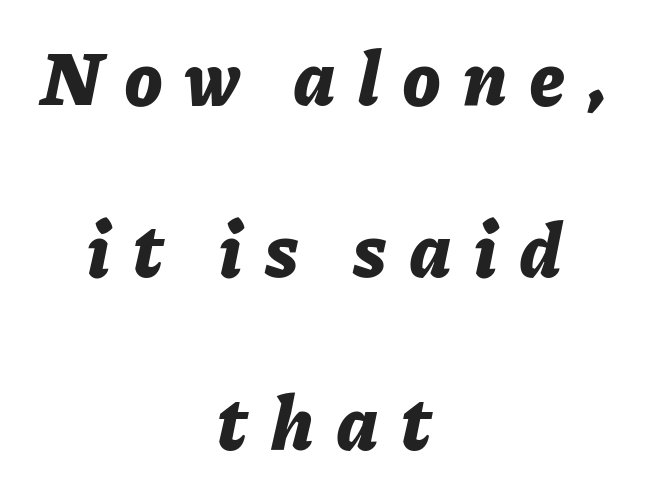
{"italic": "yes", "lean": "right", "slant_degrees": 11, "bold": "yes", "weight": "bold", "width": "normal", "stroke_contrast": "low", "x_height": "medium", "monospaced": "no", "underline": "no", "align": "center", "line_spacing": "loose", "line_spacing_ratio": 2.24, "letter_spacing": "wide", "letter_spacing_em": 0.3, "glyph_px": 77}
